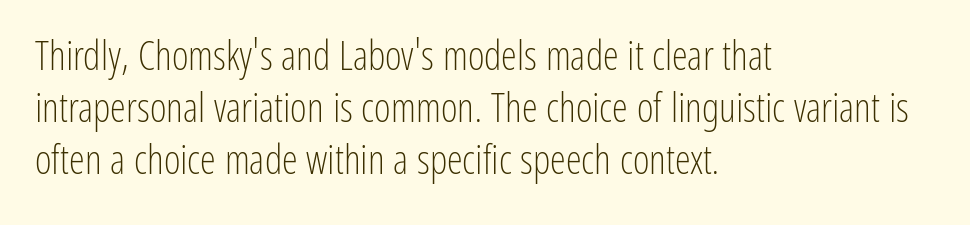
The image shows 40 px light, condensed sans-serif type, upright; set left-aligned, normal line spacing (1.3x), normal letter spacing, not underlined; low stroke contrast and a medium x-height.
